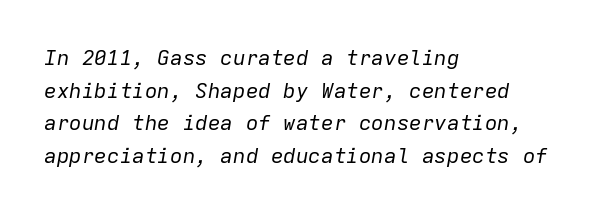
The image shows 21 px text type, italic (leaning right); set left-aligned, normal line spacing (1.55x), normal letter spacing, not underlined.
